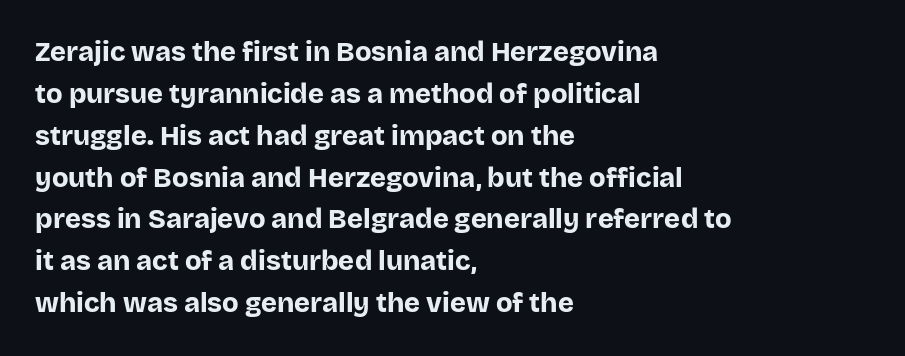
{"italic": "no", "bold": "yes", "underline": "no", "align": "left", "line_spacing": "normal", "line_spacing_ratio": 1.55, "letter_spacing": "normal", "letter_spacing_em": 0.0, "glyph_px": 27}
